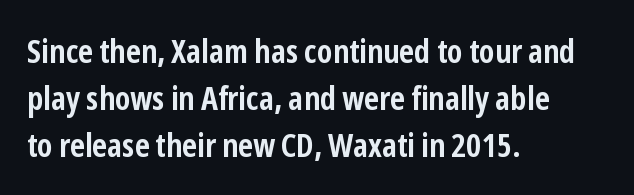
Leading matches the norm, producing a regular column. This is heavy type, rendered in bold. Compared with typical body copy, the letter spacing here is the same. Ascenders rise straight up at ninety degrees. These lines are rendered in a variable-pitch font.
